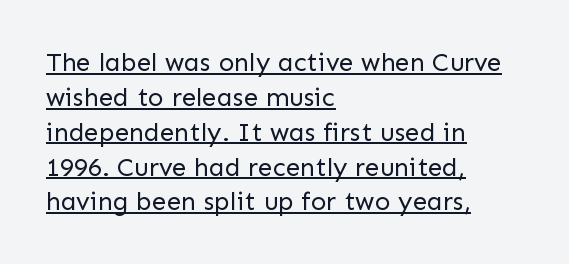
A roman cut, with each character standing at attention. Compared with typical body copy, the letter spacing here is the same. Does a line run under the words? Yes, clearly. Alignment: flush left. No chunkiness to these letters — they're not bold.
